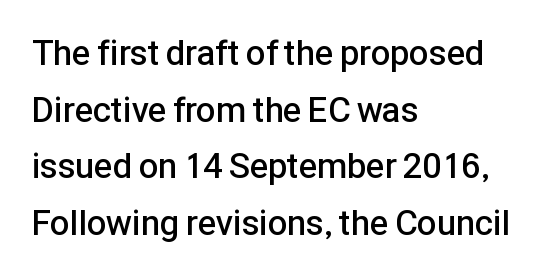
Q: Is the text bold? A: Semi-bold.
Q: Is the text italic (slanted)? A: No, it is upright.
Q: Is the typeface a serif or a sans-serif typeface? A: Sans-serif.
Q: Is the text underlined? A: No.
Q: How is the paragraph aligned? A: Left-aligned.
Q: Is the spacing between letters normal or unusually wide? A: Normal.
Q: Is the spacing between lines tight, normal or loose? A: Normal.
Q: Width (condensed, normal, or wide)? A: Normal.
Q: Stroke contrast? A: Low.
Q: x-height? A: Medium.
Q: Monospaced? A: No.
